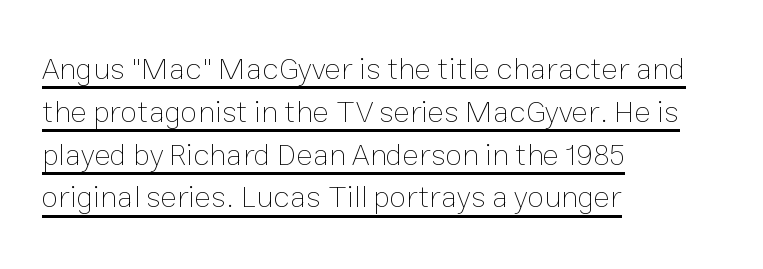
The image shows 31 px thin type, upright; set left-aligned, normal line spacing (1.38x), normal letter spacing, underlined; low stroke contrast and a medium x-height.
